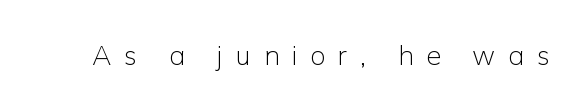
The image shows 27 px text type, upright; set unusually wide letter spacing (+0.47 em), not underlined.
